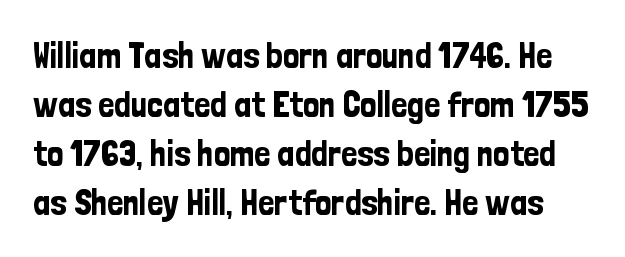
Decoration check: the copy has no underline. Tracking here is standard; glyphs follow each other at the usual distance. The passage shown is typeset with a sans-serif family. The letters advance in unequal steps, a hallmark of proportional type.
